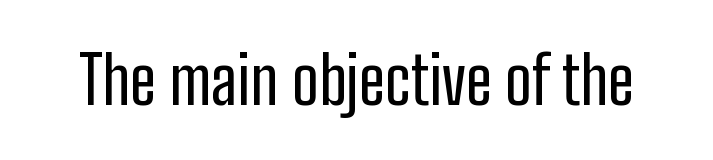
The image shows 65 px condensed sans-serif type, upright; set normal letter spacing, not underlined; low stroke contrast and a medium x-height.
